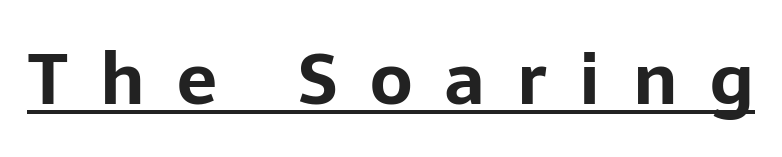
Q: Is the text bold? A: Yes.
Q: Is the text italic (slanted)? A: No, it is upright.
Q: Is the typeface a serif or a sans-serif typeface? A: Sans-serif.
Q: Is the text underlined? A: Yes.
Q: Is the spacing between letters normal or unusually wide? A: Unusually wide.
Q: Width (condensed, normal, or wide)? A: Normal.
Q: Stroke contrast? A: Low.
Q: x-height? A: Medium.
Q: Monospaced? A: No.
